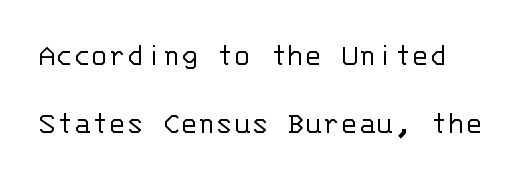
The image shows 33 px light sans-serif type, upright, monospaced; set loose line spacing (2.07x), normal letter spacing, not underlined; low stroke contrast and a large x-height.
